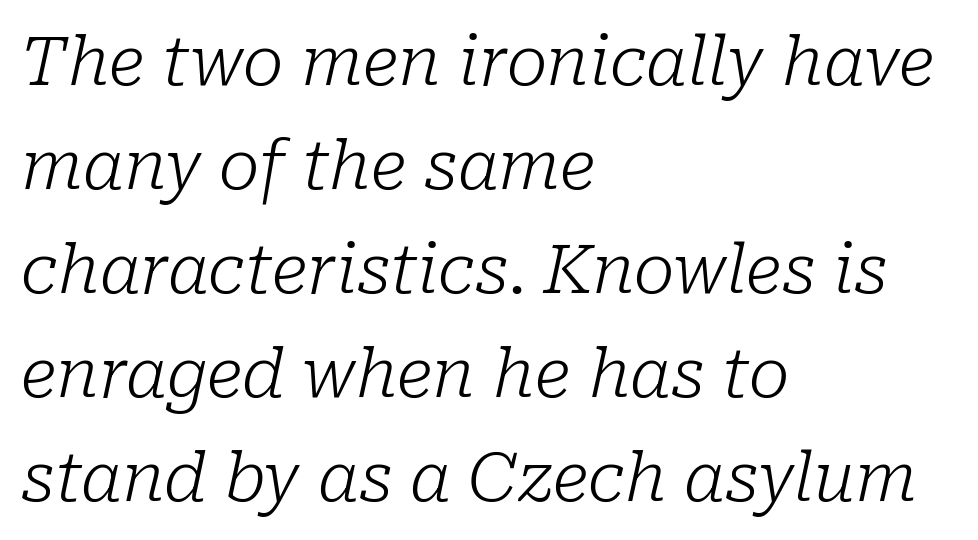
The image shows 68 px light serif type, italic (leaning right); set left-aligned, normal line spacing (1.53x), normal letter spacing, not underlined; low stroke contrast and a medium x-height.
